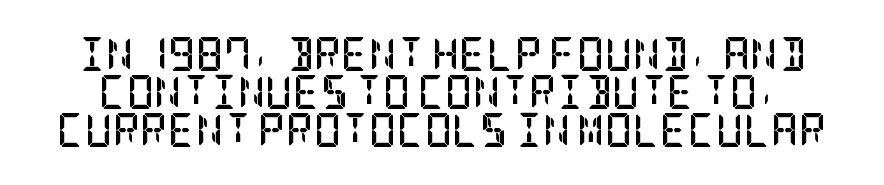
Q: Is the text bold? A: Yes.
Q: Is the text italic (slanted)? A: No, it is upright.
Q: Is the typeface a serif or a sans-serif typeface? A: Serif.
Q: Is the text underlined? A: No.
Q: Is the spacing between letters normal or unusually wide? A: Normal.
Q: Is the spacing between lines tight, normal or loose? A: Tight.
Q: Width (condensed, normal, or wide)? A: Condensed.
Q: Stroke contrast? A: Low.
Q: x-height? A: Large.
